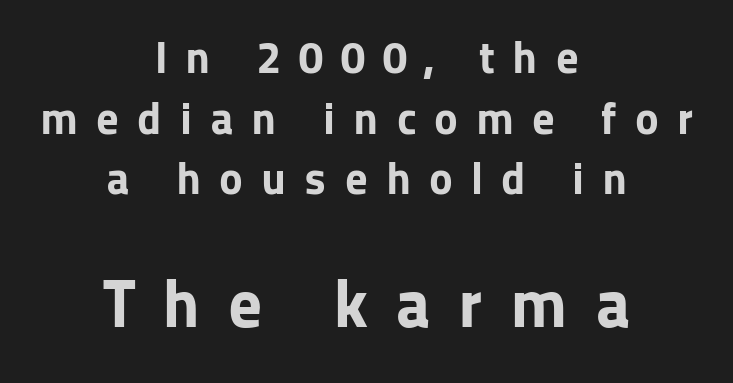
{"serif": "no", "italic": "no", "bold": "yes", "weight": "bold", "width": "normal", "stroke_contrast": "low", "x_height": "medium", "monospaced": "no", "underline": "no", "align": "center", "line_spacing": "normal", "line_spacing_ratio": 1.35, "letter_spacing": "wide", "letter_spacing_em": 0.4, "larger_block": "second", "size_ratio": 1.51, "glyph_px": 68}
